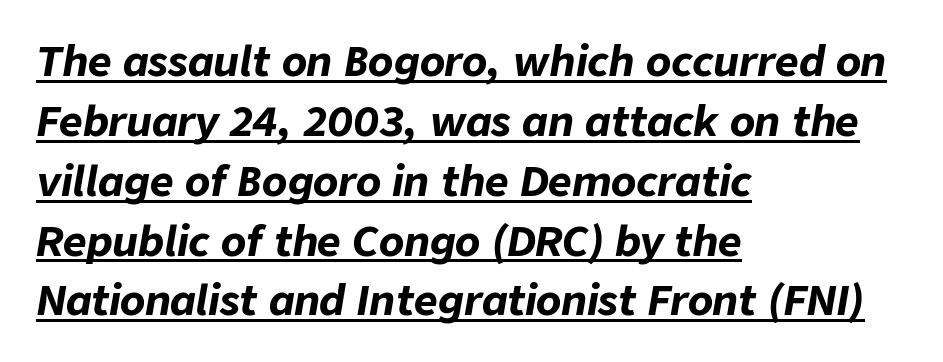
Summary of weight: heavy, a full bold. The axis of the letterforms is tilted away from vertical. Proportional: the letters do not fall into vertical columns. Spacing between characters is what you'd get straight out of the box.
